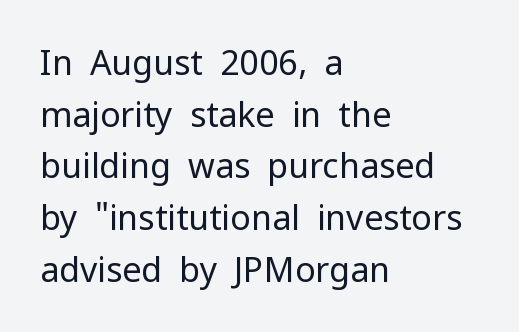
The typesetting does not lean heavy: it is not bold. Teacher's note: observe the even left margin — that is flush-left alignment. Posture: upright roman. Varying glyph widths throughout — classic text-font behaviour.
